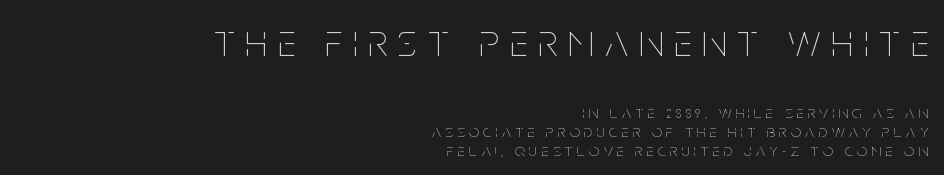
{"italic": "no", "bold": "no", "weight": "thin", "width": "condensed", "stroke_contrast": "low", "x_height": "large", "monospaced": "no", "underline": "no", "align": "right", "line_spacing": "tight", "line_spacing_ratio": 1.06, "letter_spacing": "wide", "letter_spacing_em": 0.24, "larger_block": "first", "size_ratio": 2.56, "glyph_px": 46}
